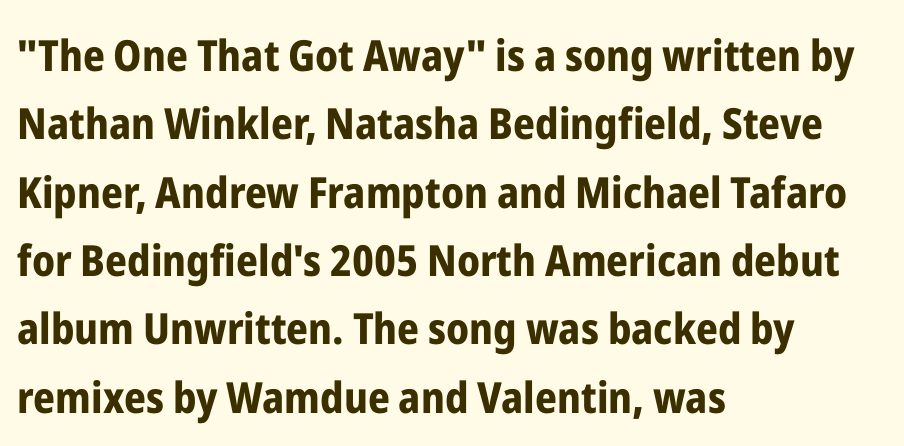
Q: Is the text bold? A: Yes.
Q: Is the text italic (slanted)? A: No, it is upright.
Q: Is the typeface a serif or a sans-serif typeface? A: Sans-serif.
Q: Is the text underlined? A: No.
Q: How is the paragraph aligned? A: Left-aligned.
Q: Is the spacing between letters normal or unusually wide? A: Normal.
Q: Is the spacing between lines tight, normal or loose? A: Normal.
Q: Width (condensed, normal, or wide)? A: Condensed.
Q: Stroke contrast? A: Low.
Q: x-height? A: Medium.
Q: Monospaced? A: No.
